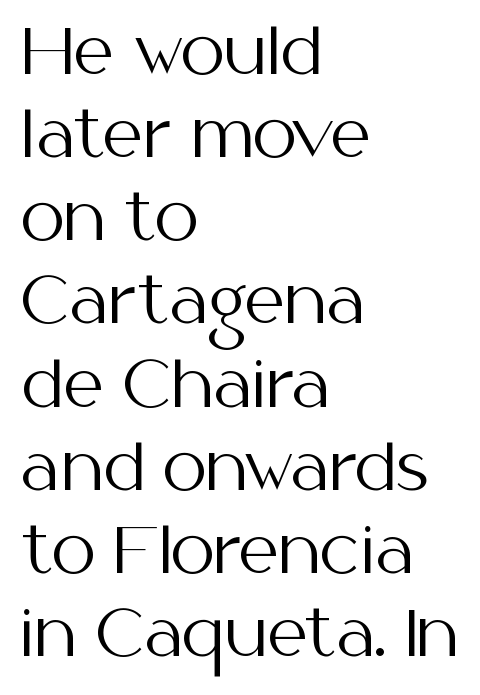
Q: Is the text bold? A: No.
Q: Is the text italic (slanted)? A: No, it is upright.
Q: Is the typeface a serif or a sans-serif typeface? A: Sans-serif.
Q: Is the text underlined? A: No.
Q: How is the paragraph aligned? A: Left-aligned.
Q: Is the spacing between letters normal or unusually wide? A: Normal.
Q: Is the spacing between lines tight, normal or loose? A: Normal.
Q: Width (condensed, normal, or wide)? A: Normal.
Q: Stroke contrast? A: Medium.
Q: x-height? A: Medium.
Q: Monospaced? A: No.
